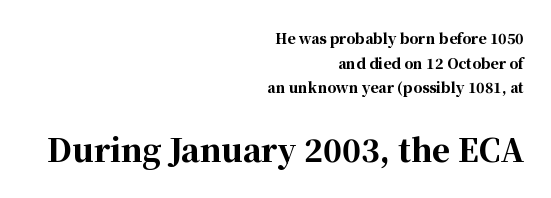
Q: Is the text bold? A: Yes.
Q: Is the text italic (slanted)? A: No, it is upright.
Q: Is the typeface a serif or a sans-serif typeface? A: Serif.
Q: Is the text underlined? A: No.
Q: How is the paragraph aligned? A: Right-aligned.
Q: Is the spacing between letters normal or unusually wide? A: Normal.
Q: Which block of text is set in a larger size, the first (top) or the second (bottom)? A: The second (bottom) one.
Q: Width (condensed, normal, or wide)? A: Normal.
Q: Stroke contrast? A: High.
Q: x-height? A: Medium.
Q: Monospaced? A: No.
